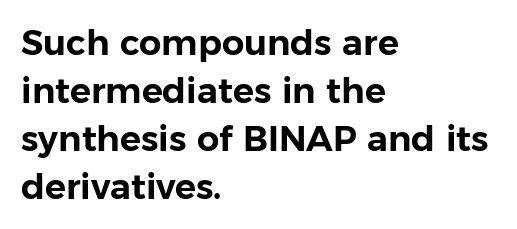
The image shows 35 px sans-serif type, upright; set left-aligned, normal line spacing (1.37x), normal letter spacing, not underlined; low stroke contrast and a medium x-height.
